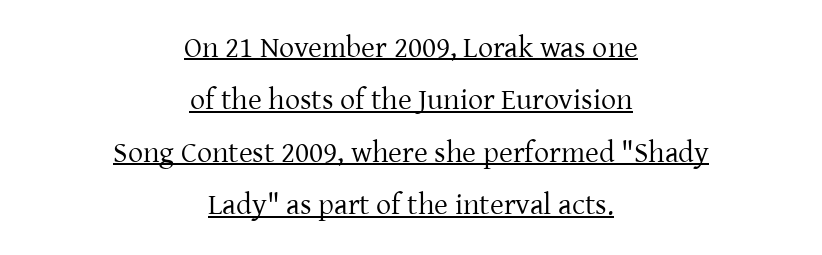
This sample is center-justified, so both line endings float freely. This is serif lettering, the kind often seen in printed books. Does the lettering tilt? It doesn't — this is upright. The face used here is proportionally spaced, like ordinary book or web type.
